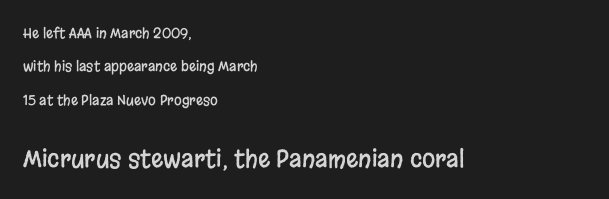
Honestly, the rows look like they've been pulled way apart. Lines of text with bare space underneath. The ragged edge is on the right, which tells us the setting is flush left. Nobody touched the tracking dial on this one. It's the straight-up-and-down kind of type.
